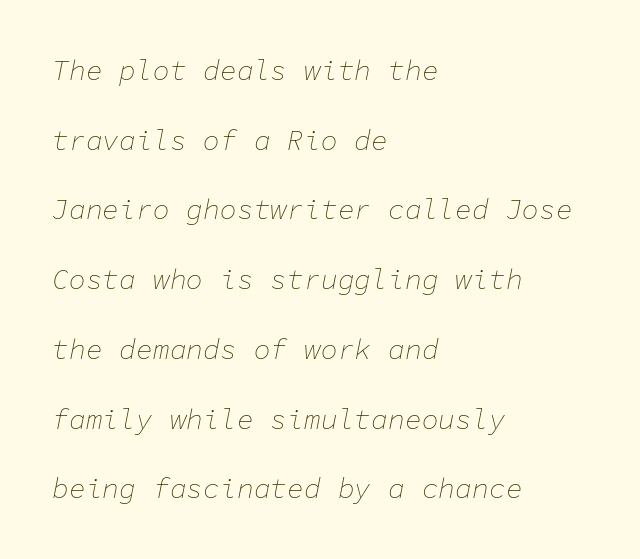
Q: Is the text bold? A: No.
Q: Is the text italic (slanted)? A: Yes, it leans right by about 11 degrees.
Q: Is the text underlined? A: No.
Q: How is the paragraph aligned? A: Left-aligned.
Q: Is the spacing between letters normal or unusually wide? A: Normal.
Q: Is the spacing between lines tight, normal or loose? A: Loose.
Q: Width (condensed, normal, or wide)? A: Normal.
Q: Stroke contrast? A: Low.
Q: x-height? A: Medium.
Q: Monospaced? A: Yes.
